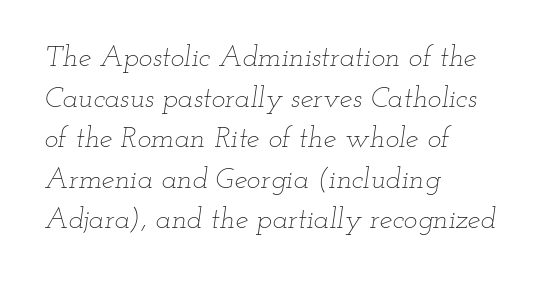
The specimen omits any rule beneath the text block's lines. The weight would be labelled regular, book, light, or lighter still. If you drew a ruler down the left edge, every line would touch it. Evenly set lines give the paragraph a standard silhouette.
